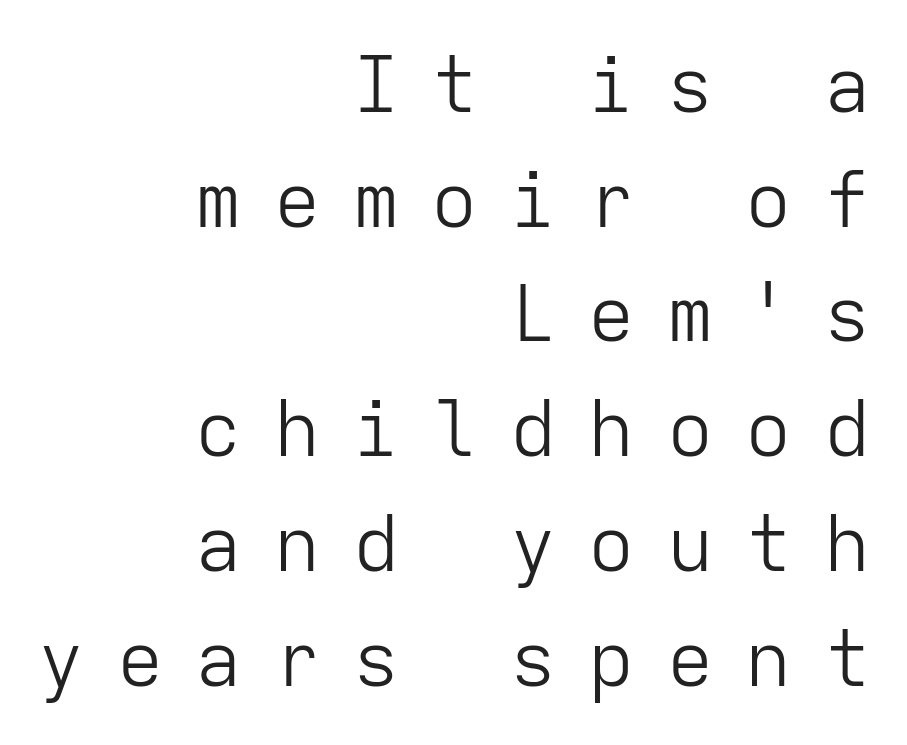
The specimen reads as upright at a glance. A typesetter would call this monospace, since all characters share one set width. Descenders hang freely into open space. Short and long lines alike share a common ending point at right. Weight: regular or lighter.
